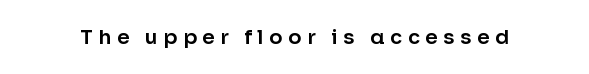
Q: Is the text italic (slanted)? A: No, it is upright.
Q: Is the text underlined? A: No.
Q: Is the spacing between letters normal or unusually wide? A: Unusually wide.
